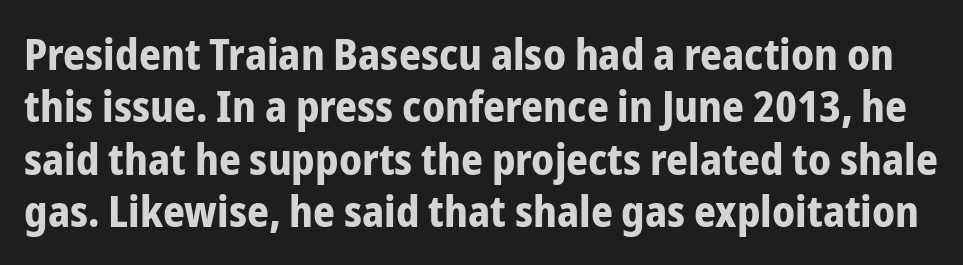
Q: Is the text bold? A: Yes.
Q: Is the text italic (slanted)? A: No, it is upright.
Q: Is the typeface a serif or a sans-serif typeface? A: Sans-serif.
Q: Is the text underlined? A: No.
Q: Is the spacing between letters normal or unusually wide? A: Normal.
Q: Width (condensed, normal, or wide)? A: Condensed.
Q: Stroke contrast? A: Low.
Q: x-height? A: Medium.
Q: Monospaced? A: No.
